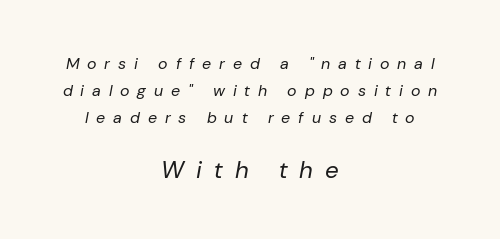
Q: Is the text bold? A: No.
Q: Is the text italic (slanted)? A: Yes, it leans right by about 10 degrees.
Q: Is the text underlined? A: No.
Q: How is the paragraph aligned? A: Centered.
Q: Is the spacing between letters normal or unusually wide? A: Unusually wide.
Q: Is the spacing between lines tight, normal or loose? A: Normal.
Q: Which block of text is set in a larger size, the first (top) or the second (bottom)? A: The second (bottom) one.
